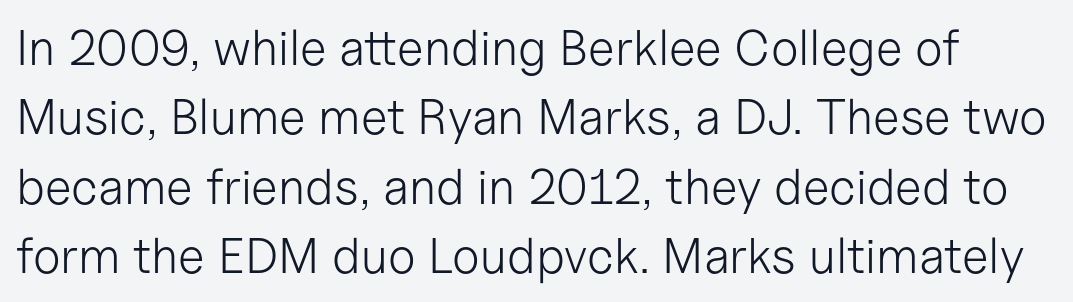
The image shows 50 px light sans-serif type, upright; set normal line spacing (1.39x), normal letter spacing, not underlined; low stroke contrast and a medium x-height.
